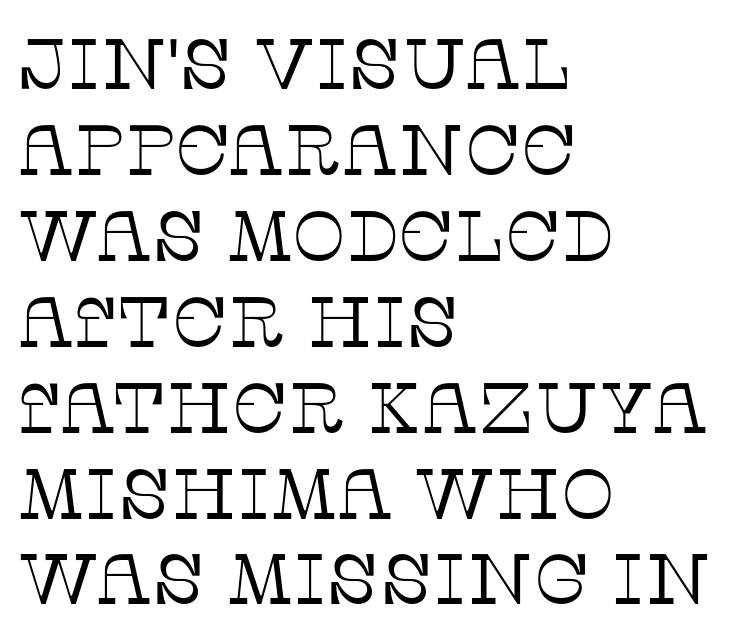
Q: Is the text bold? A: No.
Q: Is the text italic (slanted)? A: No, it is upright.
Q: Is the typeface a serif or a sans-serif typeface? A: Serif.
Q: Is the text underlined? A: No.
Q: How is the paragraph aligned? A: Left-aligned.
Q: Is the spacing between letters normal or unusually wide? A: Normal.
Q: Width (condensed, normal, or wide)? A: Normal.
Q: Stroke contrast? A: Low.
Q: x-height? A: Large.
Q: Monospaced? A: No.
